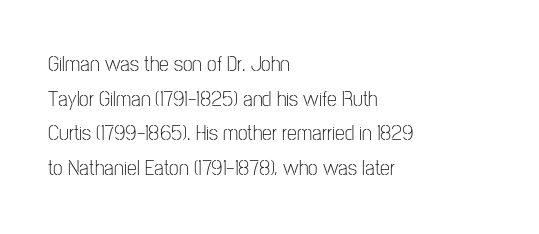
Which margin do the lines hug? The left one — the right edge is uneven. This is roman type, the default non-slanted kind. Summary of vertical rhythm: regular, with standard interline spacing. These glyphs show unthickened strokes, regular width or finer. The rendering keeps characters at their native spacing. The gap between lines stays unmarked.
